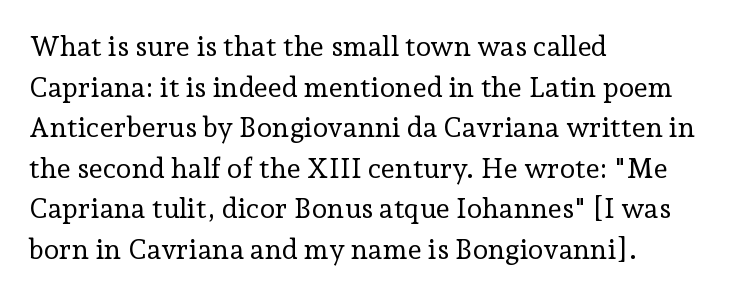
{"serif": "yes", "italic": "no", "bold": "no", "weight": "regular", "width": "normal", "stroke_contrast": "low", "x_height": "medium", "monospaced": "no", "underline": "no", "align": "left", "line_spacing": "normal", "line_spacing_ratio": 1.45, "letter_spacing": "normal", "letter_spacing_em": 0.0, "glyph_px": 28}
